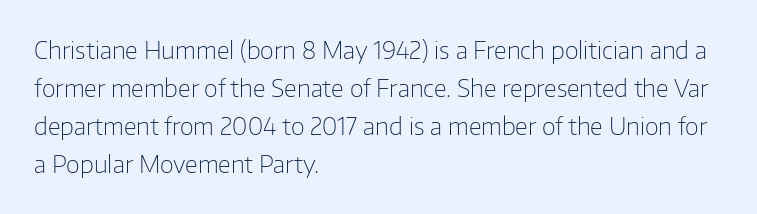
{"italic": "no", "bold": "no", "underline": "no", "align": "left", "line_spacing": "normal", "line_spacing_ratio": 1.59, "letter_spacing": "normal", "letter_spacing_em": 0.0, "glyph_px": 24}
